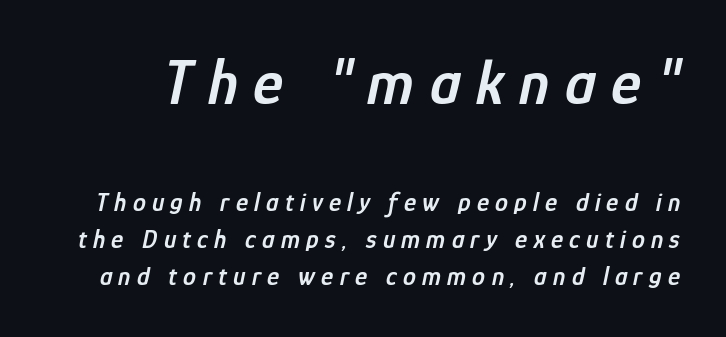
The image shows 64 px semibold, condensed type, italic (leaning right); set normal line spacing (1.41x), unusually wide letter spacing (+0.24 em), not underlined; the first (top) block is 2.46x larger; low stroke contrast and a medium x-height.
